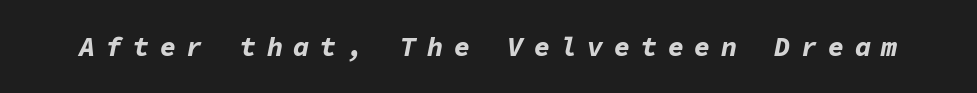
The image shows 27 px bold type, italic (leaning right); set unusually wide letter spacing (+0.39 em), not underlined.
